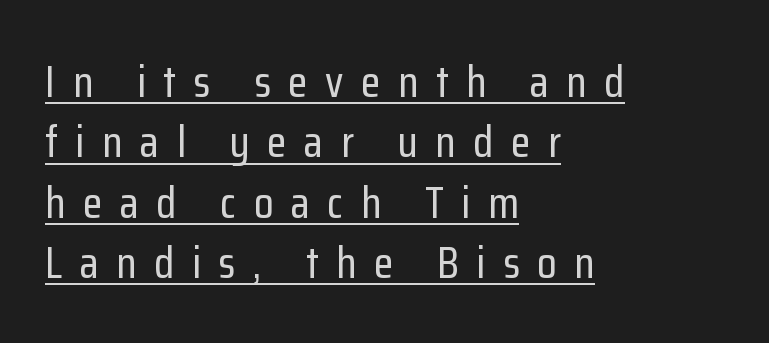
Q: Is the text italic (slanted)? A: No, it is upright.
Q: Is the typeface a serif or a sans-serif typeface? A: Sans-serif.
Q: Is the text underlined? A: Yes.
Q: How is the paragraph aligned? A: Left-aligned.
Q: Is the spacing between letters normal or unusually wide? A: Unusually wide.
Q: Is the spacing between lines tight, normal or loose? A: Normal.
Q: Width (condensed, normal, or wide)? A: Condensed.
Q: Stroke contrast? A: Low.
Q: x-height? A: Medium.
Q: Monospaced? A: No.
